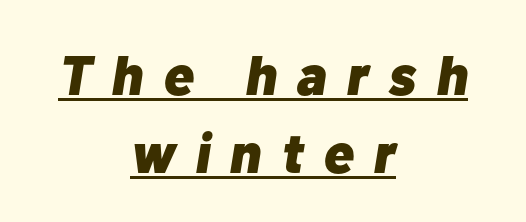
The image shows 56 px heavy type, italic (leaning right); set centered, normal line spacing (1.4x), unusually wide letter spacing (+0.36 em), underlined; low stroke contrast and a medium x-height.
